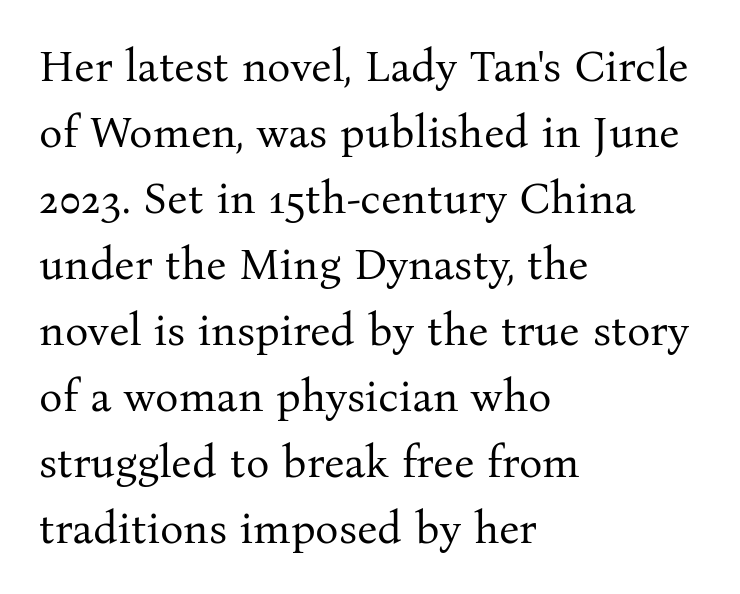
{"serif": "yes", "italic": "no", "bold": "no", "weight": "regular", "width": "normal", "stroke_contrast": "medium", "x_height": "medium", "monospaced": "no", "underline": "no", "align": "left", "line_spacing": "normal", "line_spacing_ratio": 1.5, "letter_spacing": "normal", "letter_spacing_em": 0.0, "glyph_px": 44}
